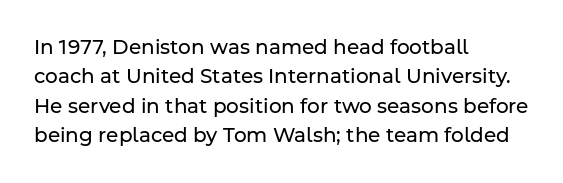
{"italic": "no", "bold": "no", "underline": "no", "align": "left", "line_spacing": "normal", "line_spacing_ratio": 1.47, "letter_spacing": "normal", "letter_spacing_em": 0.0, "glyph_px": 20}
